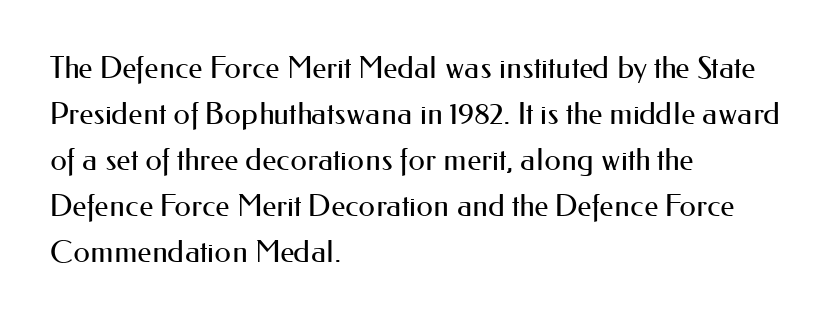
{"serif": "no", "italic": "no", "bold": "no", "weight": "regular", "width": "normal", "stroke_contrast": "medium", "x_height": "small", "monospaced": "no", "underline": "no", "align": "left", "line_spacing": "normal", "line_spacing_ratio": 1.53, "letter_spacing": "normal", "letter_spacing_em": 0.0, "glyph_px": 30}
